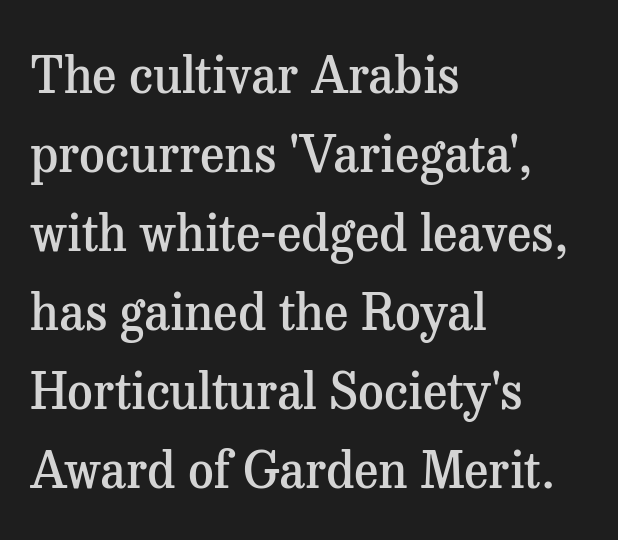
The image shows 50 px semibold serif type, upright; set left-aligned, normal line spacing (1.58x), normal letter spacing, not underlined; medium stroke contrast and a medium x-height.
